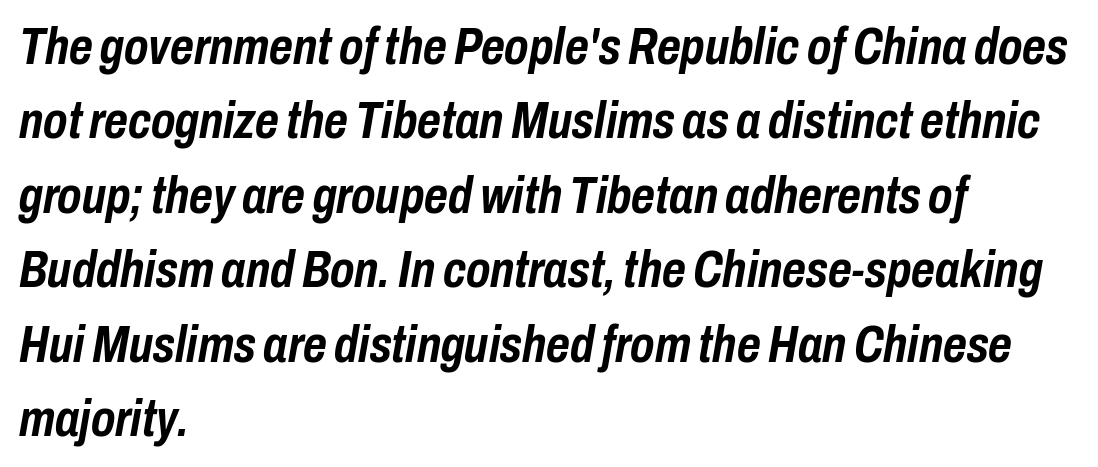
Between one letter and the next there's only the usual sliver of space. Note the varied advance widths — an 'i' is clearly narrower than an 'm'. Whoever set this chose a conventional vertical rhythm. An italicized treatment has been applied to the whole sample.
